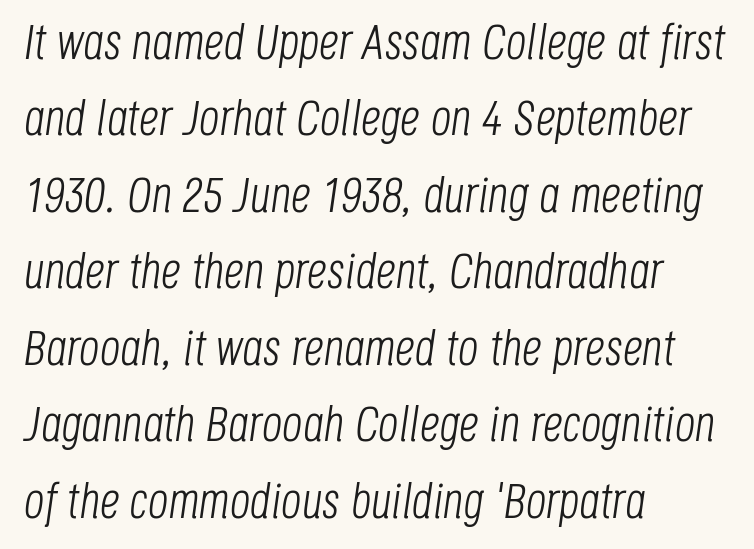
The image shows 50 px light, condensed type, italic (leaning right); set left-aligned, normal line spacing (1.53x), normal letter spacing, not underlined; low stroke contrast and a large x-height.
